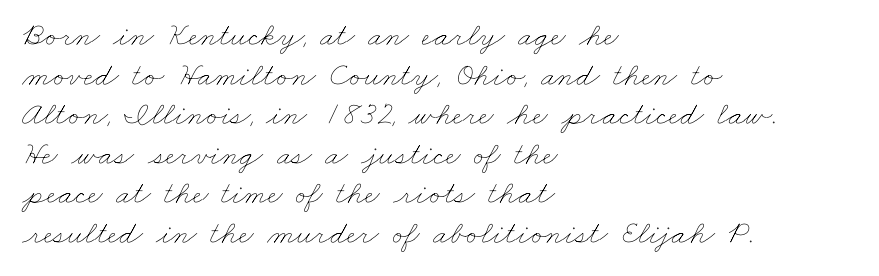
{"bold": "no", "weight": "thin", "width": "wide", "stroke_contrast": "low", "x_height": "small", "monospaced": "no", "underline": "no", "align": "left", "line_spacing_ratio": 1.2, "letter_spacing": "normal", "letter_spacing_em": 0.0, "glyph_px": 33}
